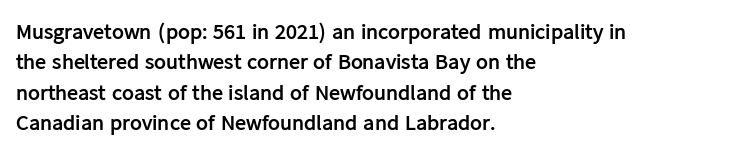
Q: Is the text bold? A: Yes.
Q: Is the text italic (slanted)? A: No, it is upright.
Q: Is the text underlined? A: No.
Q: How is the paragraph aligned? A: Left-aligned.
Q: Is the spacing between letters normal or unusually wide? A: Normal.
Q: Is the spacing between lines tight, normal or loose? A: Normal.
